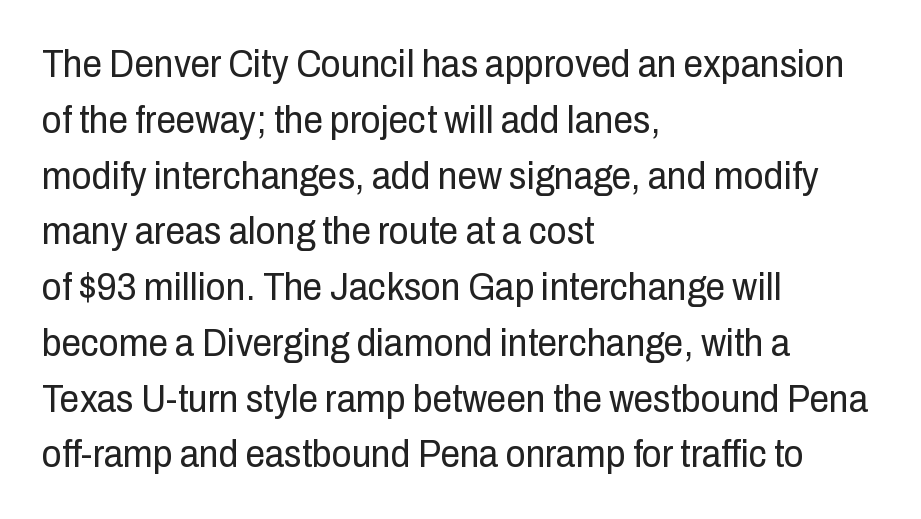
Regular leading. Vertical stems look standard width or narrower in stroke. You can tell from the bare stems that sans-serif type was used. Nobody drew a line under any word here.
